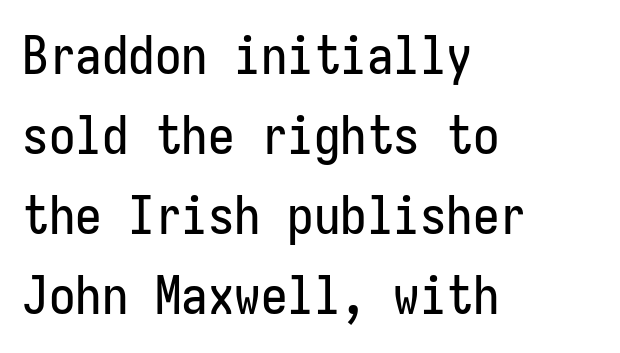
{"serif": "no", "italic": "no", "width": "condensed", "stroke_contrast": "low", "x_height": "medium", "underline": "no", "align": "left", "line_spacing": "normal", "line_spacing_ratio": 1.51, "letter_spacing": "normal", "letter_spacing_em": 0.0, "glyph_px": 53}
